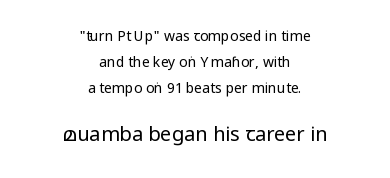
The image shows 20 px text type, upright; set centered, line spacing 1.85x, normal letter spacing, not underlined; the second (bottom) block is 1.43x larger.
